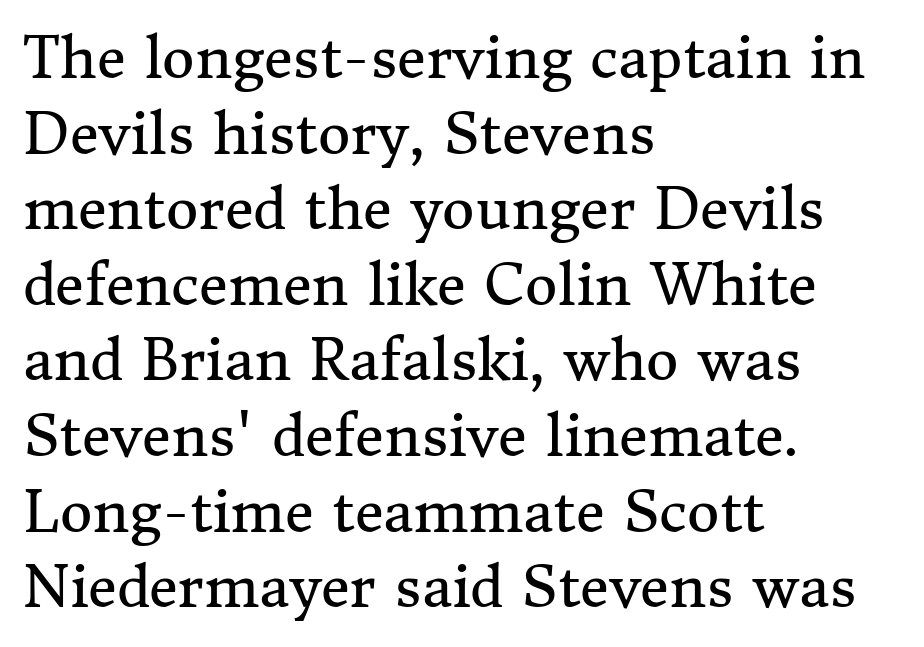
Teacher's note: observe the even left margin — that is flush-left alignment. Observe the serifs anchoring each vertical stroke in this sample. Stems and bowls with no extra thickness — not bold. The passage shown stacks its lines at a standard gap.
